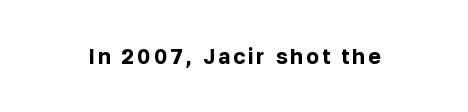
The image shows 21 px bold type, upright; set not underlined.
